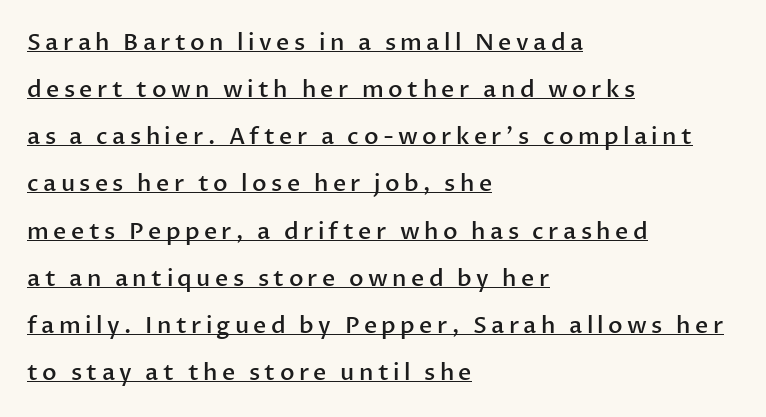
Q: Is the text bold? A: Semi-bold.
Q: Is the text italic (slanted)? A: No, it is upright.
Q: Is the text underlined? A: Yes.
Q: How is the paragraph aligned? A: Left-aligned.
Q: Is the spacing between lines tight, normal or loose? A: Loose.
